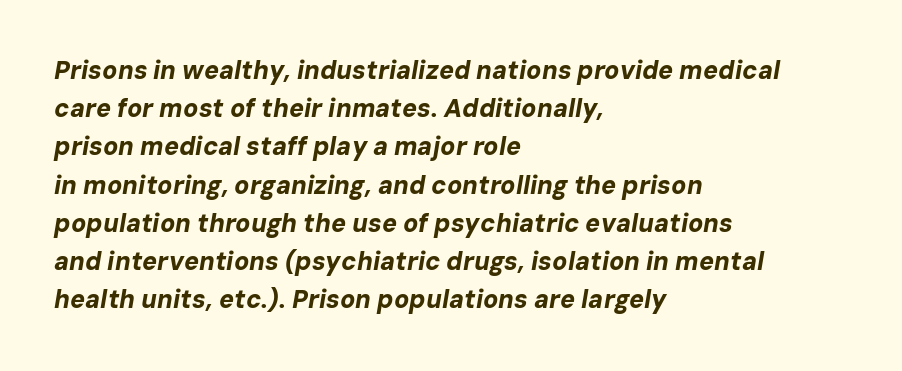
Lines of text with bare space underneath. This is heavy type, rendered in bold. The letters are slanted; this is an italic face. Students, observe: this is what conventionally led text looks like. Horizontally, the lines are justified to the leading edge only. Each word holds together tightly as a unit, with standard inter-letter gaps.
